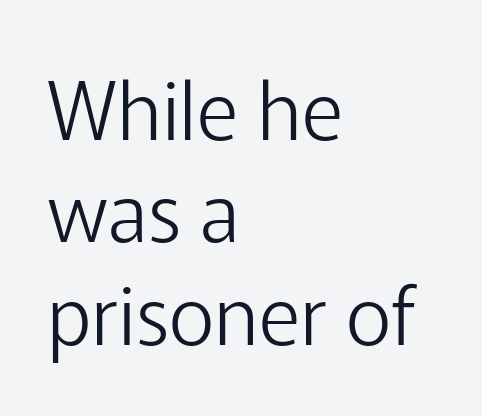
{"serif": "no", "italic": "no", "bold": "no", "weight": "light", "width": "normal", "stroke_contrast": "low", "x_height": "medium", "monospaced": "no", "underline": "no", "align": "left", "line_spacing": "normal", "line_spacing_ratio": 1.28, "letter_spacing": "normal", "letter_spacing_em": 0.0, "glyph_px": 80}
